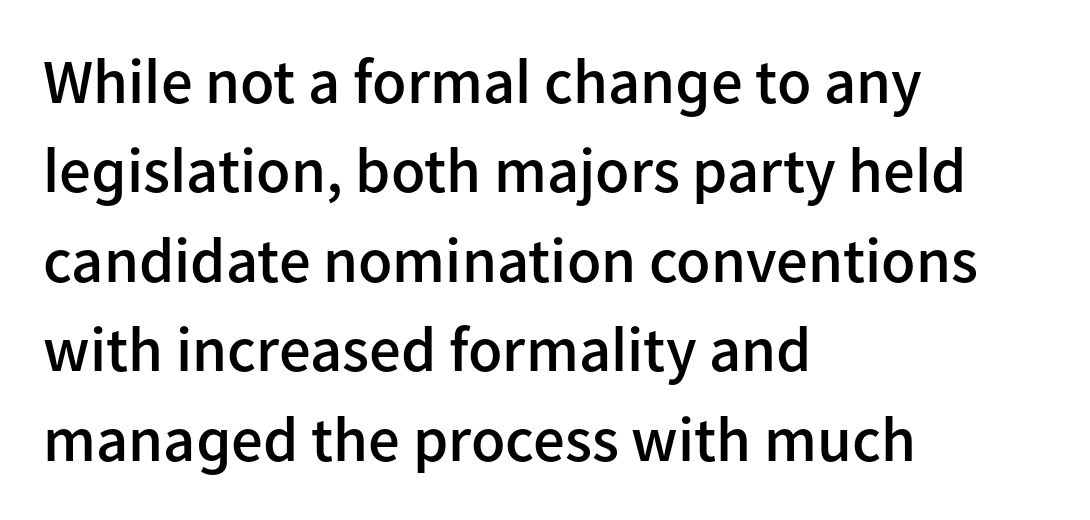
{"serif": "no", "italic": "no", "bold": "semi", "weight": "semibold", "width": "normal", "stroke_contrast": "low", "x_height": "medium", "monospaced": "no", "underline": "no", "align": "left", "line_spacing": "normal", "line_spacing_ratio": 1.42, "letter_spacing": "normal", "letter_spacing_em": 0.0, "glyph_px": 63}
